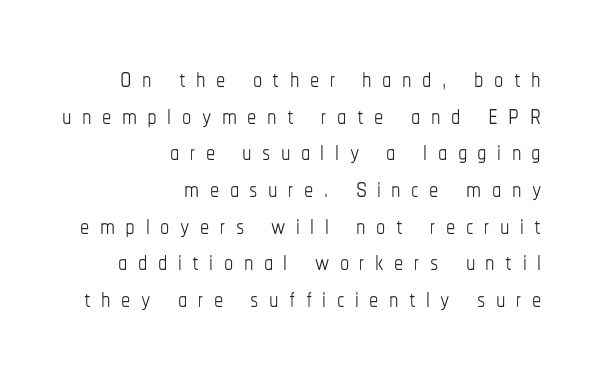
Rendered with straight, roman letterforms. The face looks like a standard text weight, possibly lighter. Has an underline been added? It has not. Teacher's note: observe the even right margin — that is flush-right alignment.
